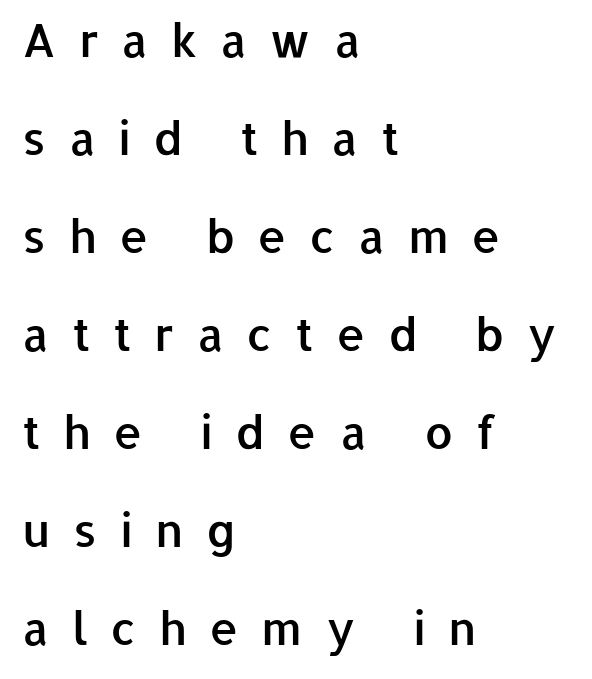
{"serif": "no", "italic": "no", "bold": "semi", "weight": "semibold", "width": "normal", "stroke_contrast": "low", "x_height": "medium", "monospaced": "no", "underline": "no", "align": "left", "line_spacing": "loose", "line_spacing_ratio": 2.13, "letter_spacing": "wide", "letter_spacing_em": 0.49, "glyph_px": 46}
